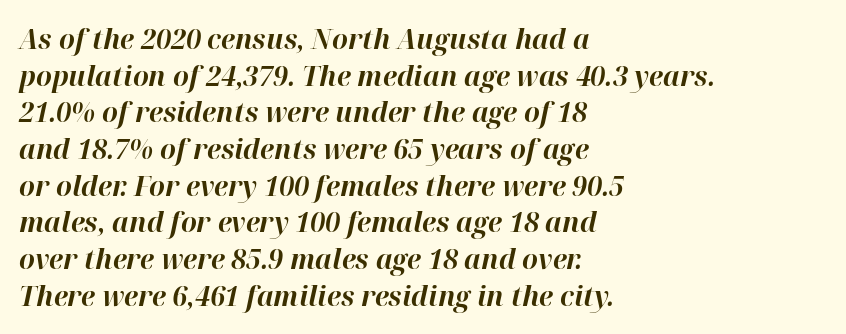
The image shows 28 px bold type, italic (leaning right); set left-aligned, normal line spacing (1.31x), normal letter spacing, not underlined; high stroke contrast and a medium x-height.
